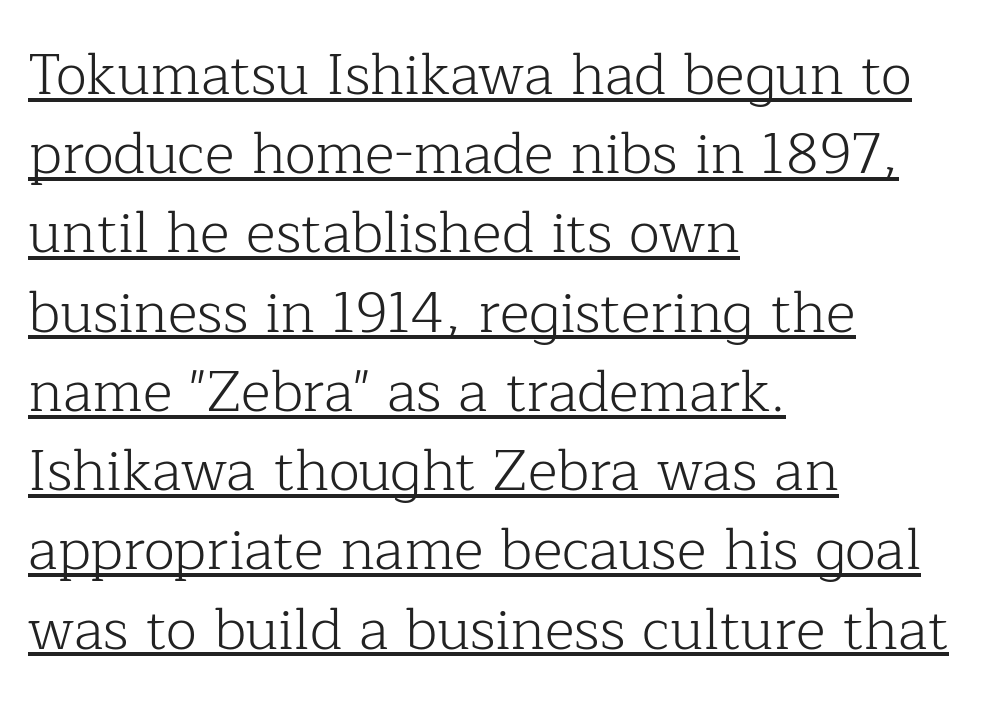
Q: Is the text bold? A: No.
Q: Is the text italic (slanted)? A: No, it is upright.
Q: Is the typeface a serif or a sans-serif typeface? A: Serif.
Q: Is the text underlined? A: Yes.
Q: How is the paragraph aligned? A: Left-aligned.
Q: Is the spacing between letters normal or unusually wide? A: Normal.
Q: Is the spacing between lines tight, normal or loose? A: Normal.
Q: Width (condensed, normal, or wide)? A: Normal.
Q: Stroke contrast? A: Low.
Q: x-height? A: Medium.
Q: Monospaced? A: No.
